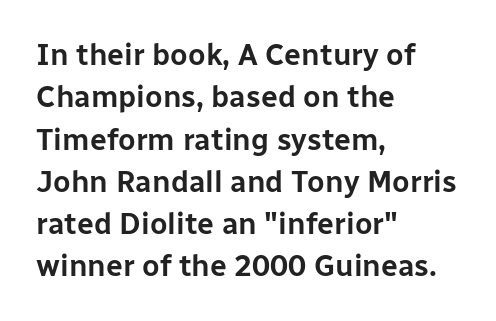
Q: Is the text italic (slanted)? A: No, it is upright.
Q: Is the typeface a serif or a sans-serif typeface? A: Sans-serif.
Q: Is the text underlined? A: No.
Q: How is the paragraph aligned? A: Left-aligned.
Q: Is the spacing between letters normal or unusually wide? A: Normal.
Q: Is the spacing between lines tight, normal or loose? A: Normal.
Q: Width (condensed, normal, or wide)? A: Normal.
Q: Stroke contrast? A: Low.
Q: x-height? A: Medium.
Q: Monospaced? A: No.
